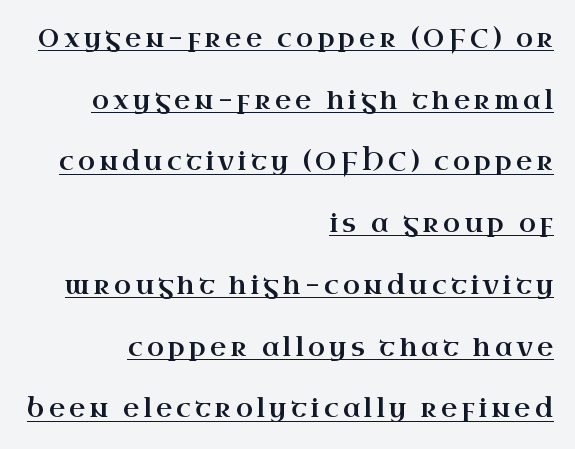
Successive baselines arrive slowly, with a big drop between each. Reading down the block, your eye finds every line finishing at a fixed right position. Tall strokes in this sample are plumb rather than angled. The lettering is marked with a stroke running underneath it.
